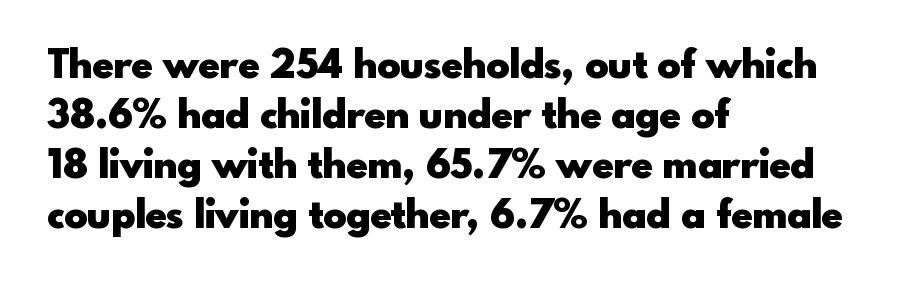
The image shows 39 px heavy sans-serif type, upright; set left-aligned, normal line spacing (1.28x), normal letter spacing, not underlined; a small x-height.
